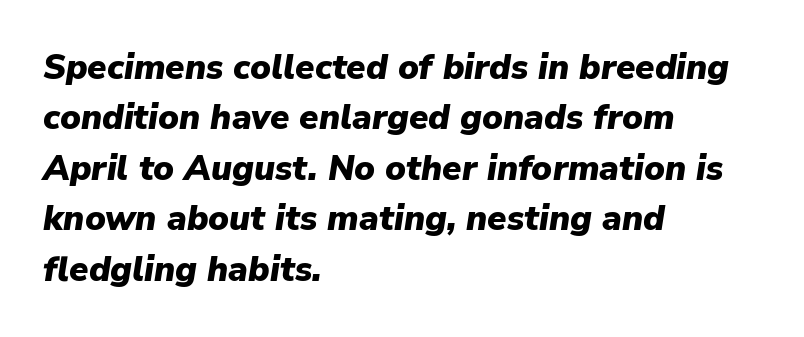
Students, note that the glyphs here touch the page at normal intervals. The passage shown is typed in a proportional face where columns would drift. Reading down the block, your eye returns to a fixed left position each line. Honestly, the row spacing looks completely unremarkable. No word sits above an underline. It's the slanting kind of type.
